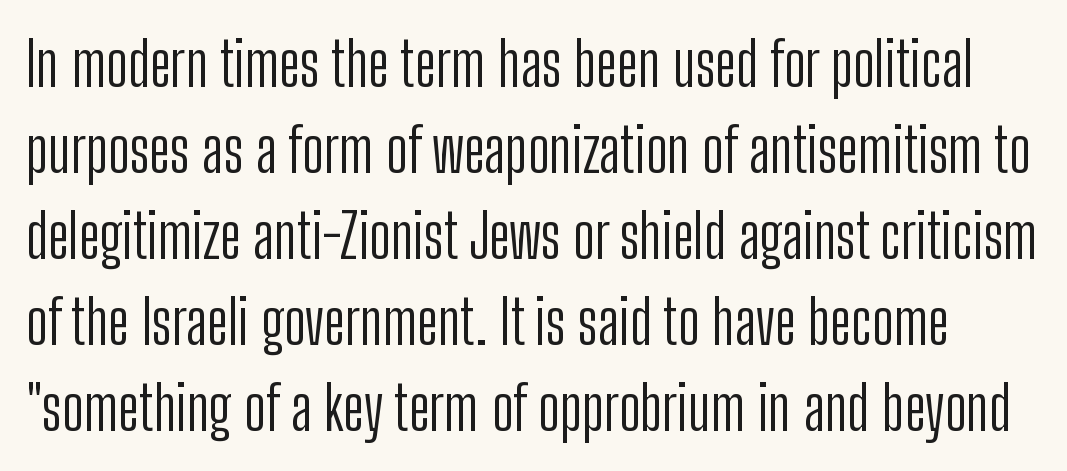
{"serif": "no", "italic": "no", "bold": "no", "weight": "light", "width": "condensed", "stroke_contrast": "low", "x_height": "medium", "monospaced": "no", "underline": "no", "line_spacing": "normal", "line_spacing_ratio": 1.41, "letter_spacing": "normal", "letter_spacing_em": 0.0, "glyph_px": 61}
